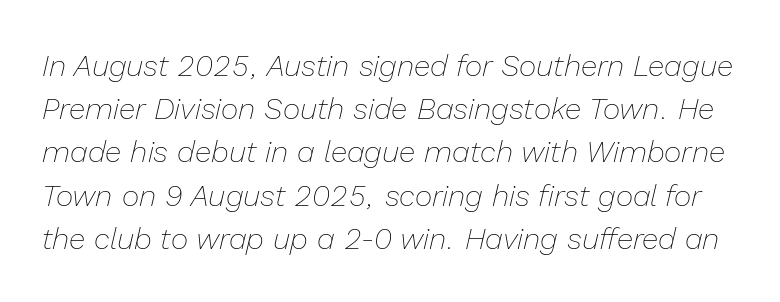
The image shows 30 px thin type, italic (leaning right); set normal line spacing (1.44x), normal letter spacing, not underlined; low stroke contrast and a medium x-height.
